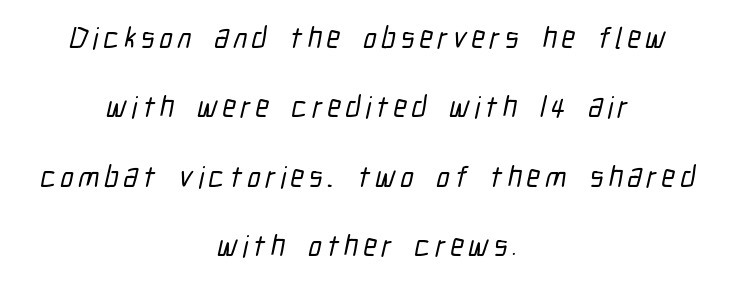
The image shows 30 px condensed sans-serif type; set centered, loose line spacing (2.31x), not underlined; low stroke contrast and a medium x-height.
